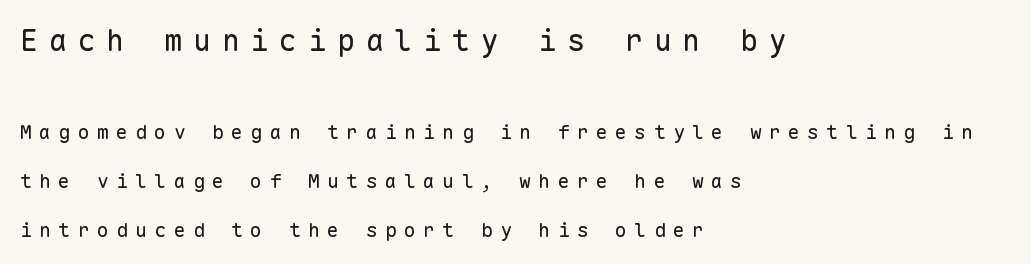
{"serif": "no", "italic": "no", "bold": "no", "weight": "regular", "width": "normal", "stroke_contrast": "low", "x_height": "medium", "monospaced": "yes", "underline": "no", "align": "left", "line_spacing": "loose", "line_spacing_ratio": 2.46, "letter_spacing": "wide", "letter_spacing_em": 0.36, "larger_block": "first", "size_ratio": 1.5, "glyph_px": 30}
